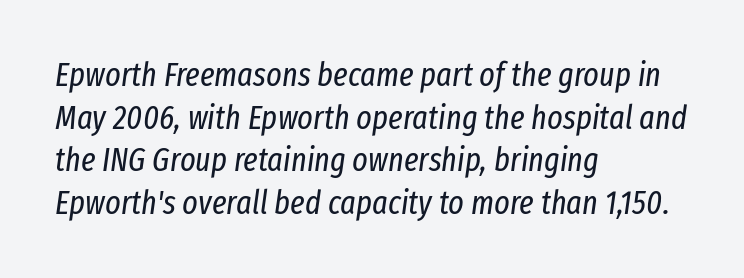
Q: Is the text bold? A: No.
Q: Is the text italic (slanted)? A: Yes, it leans right by about 8 degrees.
Q: Is the text underlined? A: No.
Q: How is the paragraph aligned? A: Left-aligned.
Q: Is the spacing between letters normal or unusually wide? A: Normal.
Q: Is the spacing between lines tight, normal or loose? A: Normal.
Q: Width (condensed, normal, or wide)? A: Condensed.
Q: Stroke contrast? A: Low.
Q: x-height? A: Medium.
Q: Monospaced? A: No.
